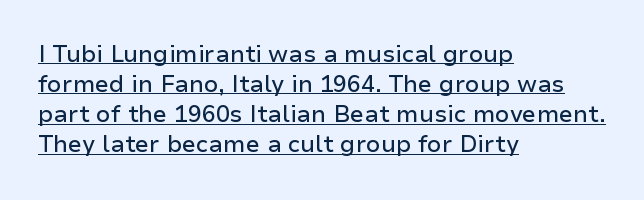
The image shows 23 px text type, upright; set left-aligned, normal line spacing (1.31x), normal letter spacing, underlined.
